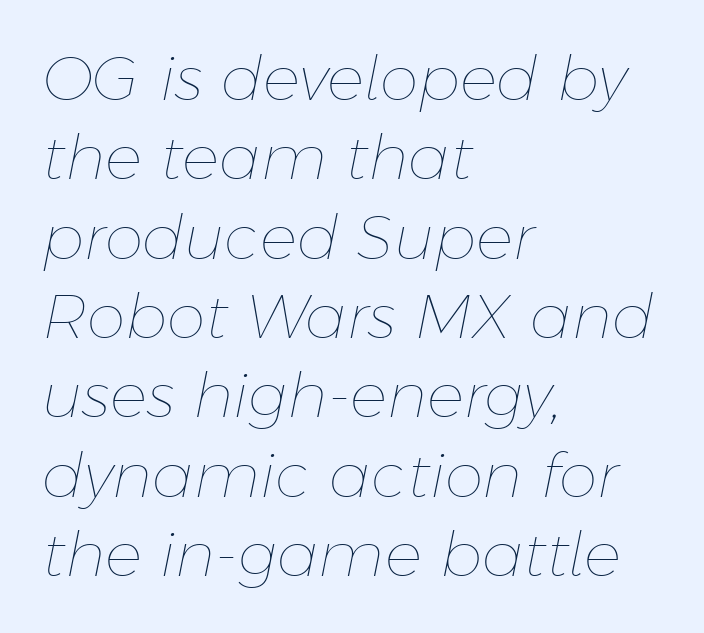
Q: Is the text bold? A: No.
Q: Is the text italic (slanted)? A: Yes, it leans right by about 11 degrees.
Q: Is the text underlined? A: No.
Q: How is the paragraph aligned? A: Left-aligned.
Q: Is the spacing between letters normal or unusually wide? A: Normal.
Q: Is the spacing between lines tight, normal or loose? A: Normal.
Q: Width (condensed, normal, or wide)? A: Normal.
Q: Stroke contrast? A: Low.
Q: x-height? A: Medium.
Q: Monospaced? A: No.
